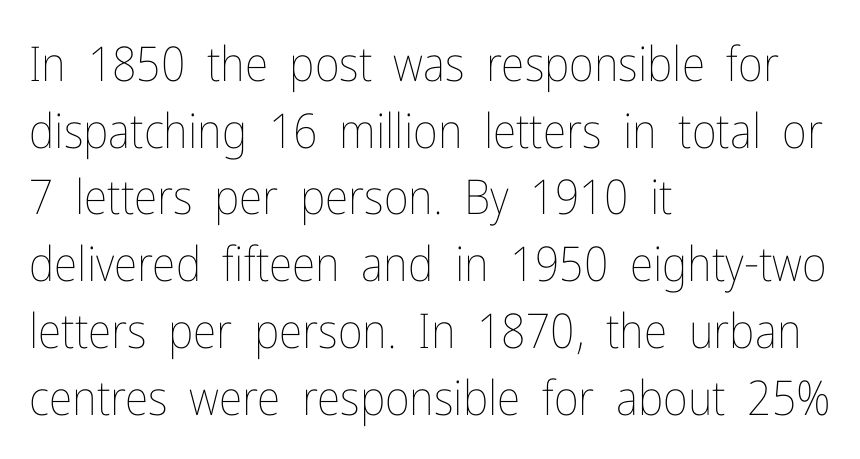
Q: Is the text bold? A: No.
Q: Is the text italic (slanted)? A: No, it is upright.
Q: Is the text underlined? A: No.
Q: How is the paragraph aligned? A: Left-aligned.
Q: Is the spacing between letters normal or unusually wide? A: Normal.
Q: Is the spacing between lines tight, normal or loose? A: Normal.
Q: Width (condensed, normal, or wide)? A: Condensed.
Q: Stroke contrast? A: Low.
Q: x-height? A: Medium.
Q: Monospaced? A: No.
